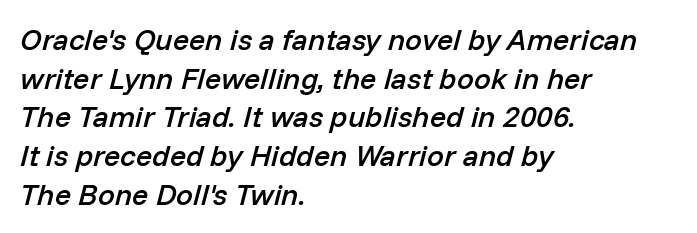
{"italic": "yes", "lean": "right", "slant_degrees": 14, "bold": "semi", "weight": "semibold", "width": "normal", "stroke_contrast": "low", "x_height": "medium", "monospaced": "no", "underline": "no", "align": "left", "line_spacing": "normal", "line_spacing_ratio": 1.29, "letter_spacing": "normal", "letter_spacing_em": 0.0, "glyph_px": 30}
